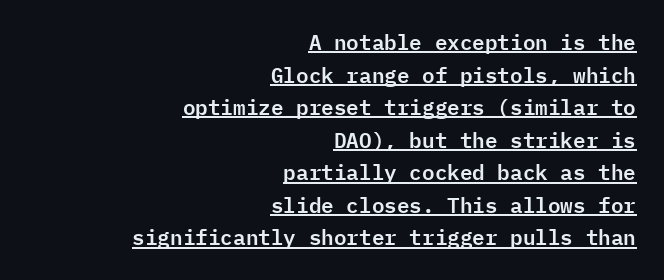
The lines are quadded right. Each word holds together tightly as a unit, with standard inter-letter gaps. Underlined type. Vertical strokes here are truly vertical. Students, observe: this is what conventionally led text looks like.
